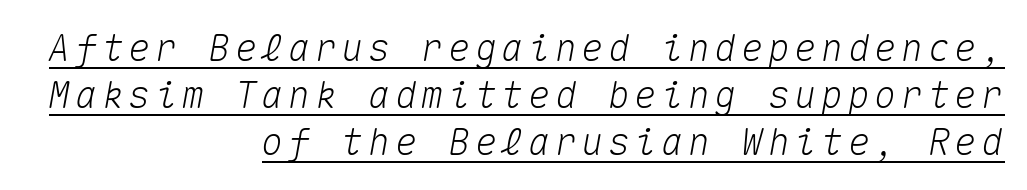
{"italic": "yes", "lean": "right", "slant_degrees": 10, "width": "normal", "stroke_contrast": "medium", "x_height": "medium", "monospaced": "yes", "underline": "yes", "align": "right", "line_spacing": "normal", "line_spacing_ratio": 1.27, "glyph_px": 37}
